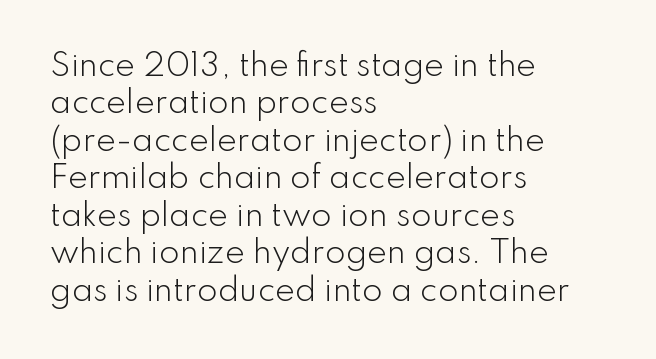
This is roman type, the default non-slanted kind. Type without underlining. Between one letter and the next there's only the usual sliver of space. The face looks like a standard text weight, possibly lighter.
